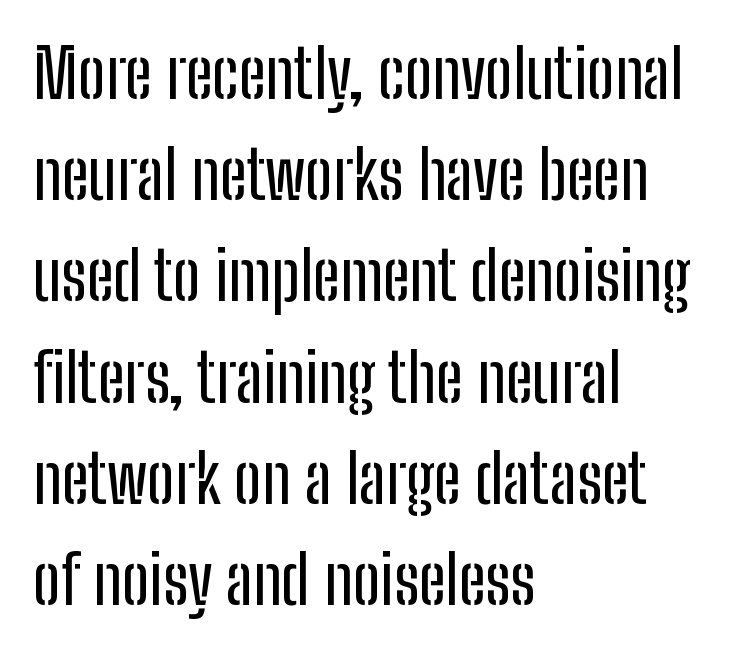
{"serif": "no", "italic": "no", "width": "condensed", "stroke_contrast": "low", "x_height": "medium", "monospaced": "no", "underline": "no", "align": "left", "line_spacing": "normal", "line_spacing_ratio": 1.51, "letter_spacing": "normal", "letter_spacing_em": 0.0, "glyph_px": 67}
